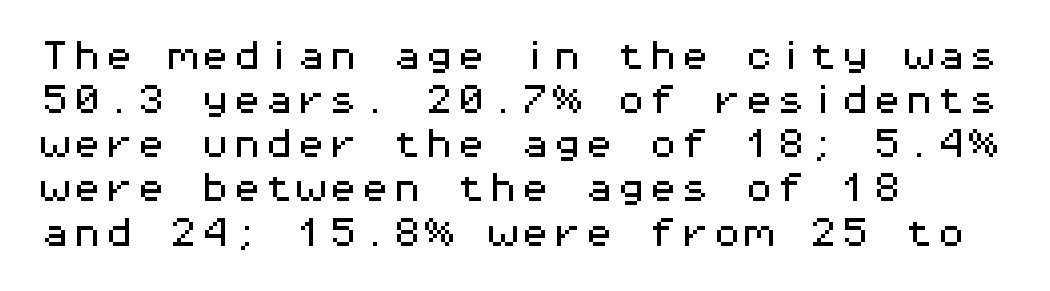
What stands out about the letter spacing? Nothing — it is the standard amount. A student would call this left alignment; a typographer would say flush left, rag right. Italic: no, the glyphs are upright roman. Every character here occupies the same horizontal width, giving the sample a typewriter-like rhythm. Just letters on the line, the space beneath them empty. Leading matches the norm, producing a regular column.
